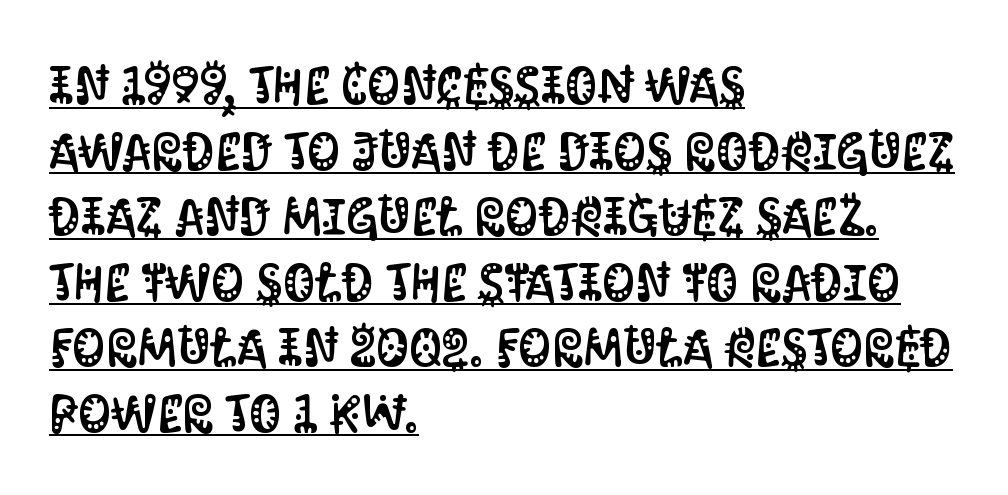
Q: Is the text italic (slanted)? A: No, it is upright.
Q: Is the typeface a serif or a sans-serif typeface? A: Sans-serif.
Q: Is the text underlined? A: Yes.
Q: How is the paragraph aligned? A: Left-aligned.
Q: Is the spacing between letters normal or unusually wide? A: Normal.
Q: Is the spacing between lines tight, normal or loose? A: Normal.
Q: Width (condensed, normal, or wide)? A: Condensed.
Q: Stroke contrast? A: Medium.
Q: x-height? A: Large.
Q: Monospaced? A: No.
